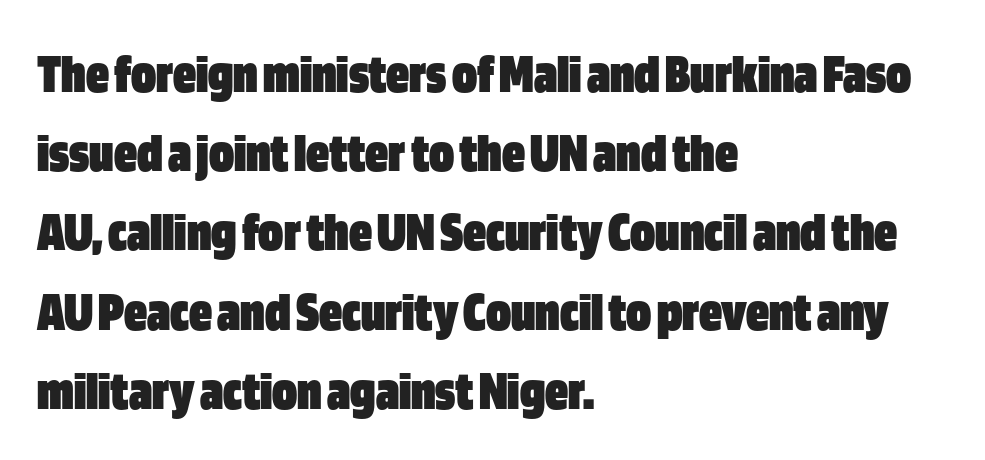
Emphasis by weight is at full strength: bold. Is the block centered? No — it sits flush against the left margin. Observe the ordinary spacing: letters are neighbours, not strangers. Students, observe: this is what conventionally led text looks like.
